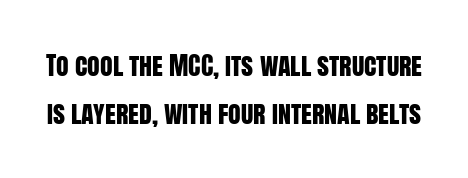
{"italic": "no", "underline": "no", "line_spacing_ratio": 1.83, "letter_spacing": "normal", "letter_spacing_em": 0.0, "glyph_px": 26}
